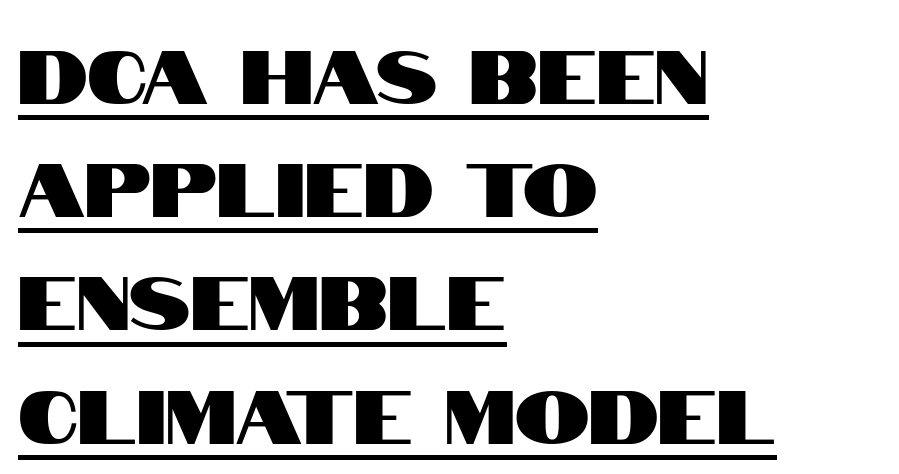
The face used here appears with an underline applied. The compositor pushed each line to the left boundary. No italicization has been applied; the sample stays upright. To sum up the face: it is a sans, with no serifs. These lines keep a tight, regular rhythm from letter to letter.
